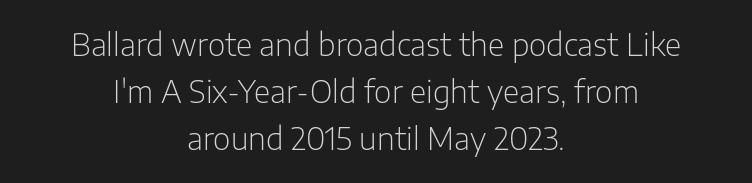
The image shows 30 px light sans-serif type, upright; set centered, normal line spacing (1.57x), normal letter spacing, not underlined; low stroke contrast and a medium x-height.
